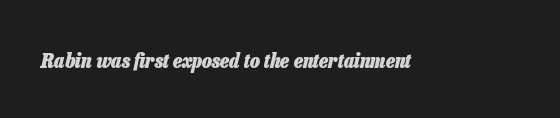
{"italic": "yes", "lean": "right", "slant_degrees": 13, "bold": "yes", "underline": "no", "letter_spacing": "normal", "letter_spacing_em": 0.0, "glyph_px": 21}
